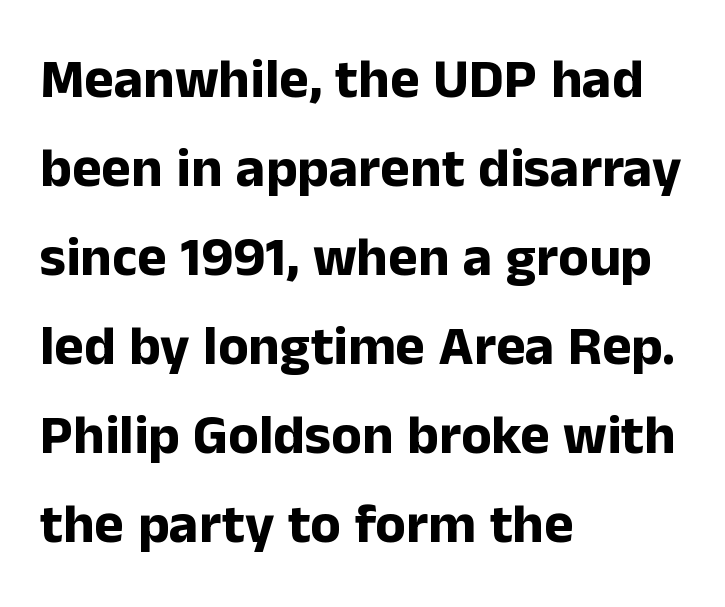
Q: Is the text bold? A: Yes.
Q: Is the text italic (slanted)? A: No, it is upright.
Q: Is the typeface a serif or a sans-serif typeface? A: Sans-serif.
Q: Is the text underlined? A: No.
Q: How is the paragraph aligned? A: Left-aligned.
Q: Is the spacing between letters normal or unusually wide? A: Normal.
Q: Is the spacing between lines tight, normal or loose? A: Normal.
Q: Width (condensed, normal, or wide)? A: Normal.
Q: Stroke contrast? A: Low.
Q: x-height? A: Medium.
Q: Monospaced? A: No.
